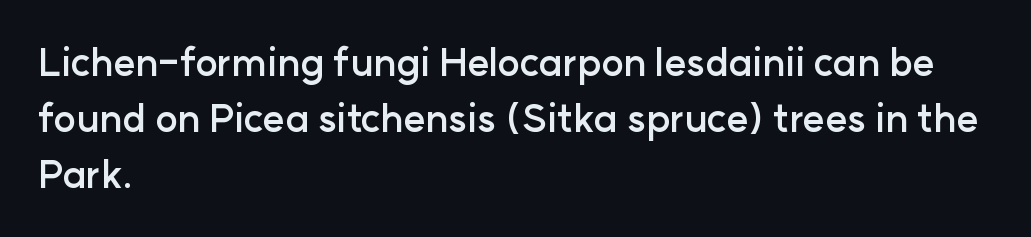
What's the leading like? Ordinary, nothing unusual. Students, this is bold: see how much ink each stroke carries. Has an underline been added? It has not. The lettering stays uniformly vertical, giving the passage a roman look. Character widths vary here, with narrow letters taking less room than wide ones.
